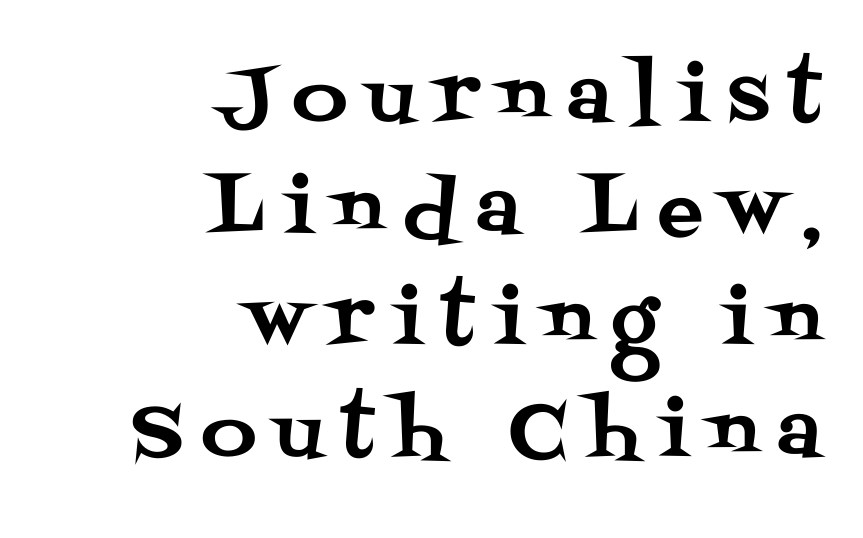
Evenly set lines give the paragraph a standard silhouette. The passage shown is typed in a proportional face where columns would drift. The rag falls on the left side of this text block. A typesetter would label this face a serif. Tall strokes in this sample are plumb rather than angled.
